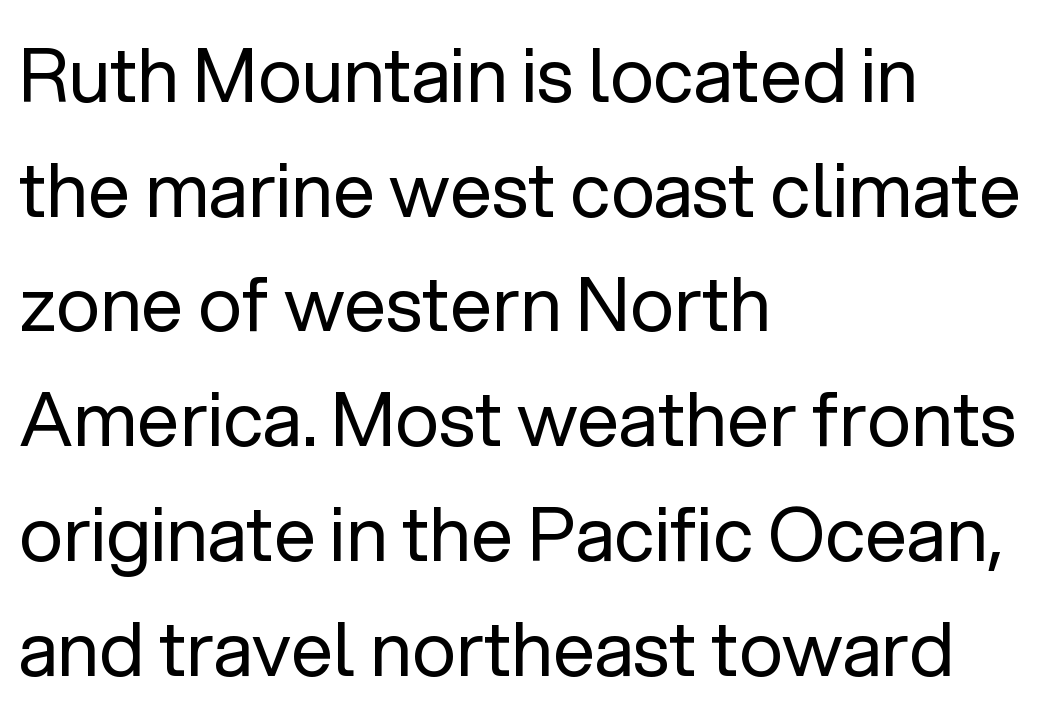
Q: Is the text bold? A: No.
Q: Is the text italic (slanted)? A: No, it is upright.
Q: Is the typeface a serif or a sans-serif typeface? A: Sans-serif.
Q: Is the text underlined? A: No.
Q: How is the paragraph aligned? A: Left-aligned.
Q: Is the spacing between letters normal or unusually wide? A: Normal.
Q: Is the spacing between lines tight, normal or loose? A: Normal.
Q: Width (condensed, normal, or wide)? A: Normal.
Q: Stroke contrast? A: Low.
Q: x-height? A: Medium.
Q: Monospaced? A: No.
